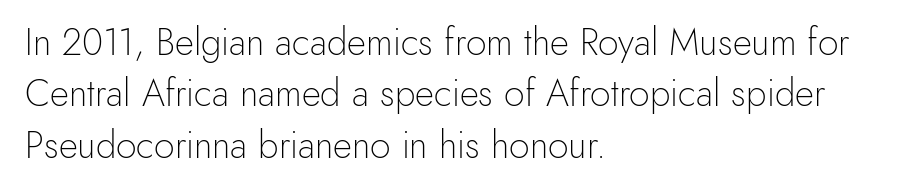
Q: Is the text bold? A: No.
Q: Is the text italic (slanted)? A: No, it is upright.
Q: Is the typeface a serif or a sans-serif typeface? A: Sans-serif.
Q: Is the text underlined? A: No.
Q: How is the paragraph aligned? A: Left-aligned.
Q: Is the spacing between letters normal or unusually wide? A: Normal.
Q: Is the spacing between lines tight, normal or loose? A: Normal.
Q: Width (condensed, normal, or wide)? A: Normal.
Q: x-height? A: Small.
Q: Monospaced? A: No.
